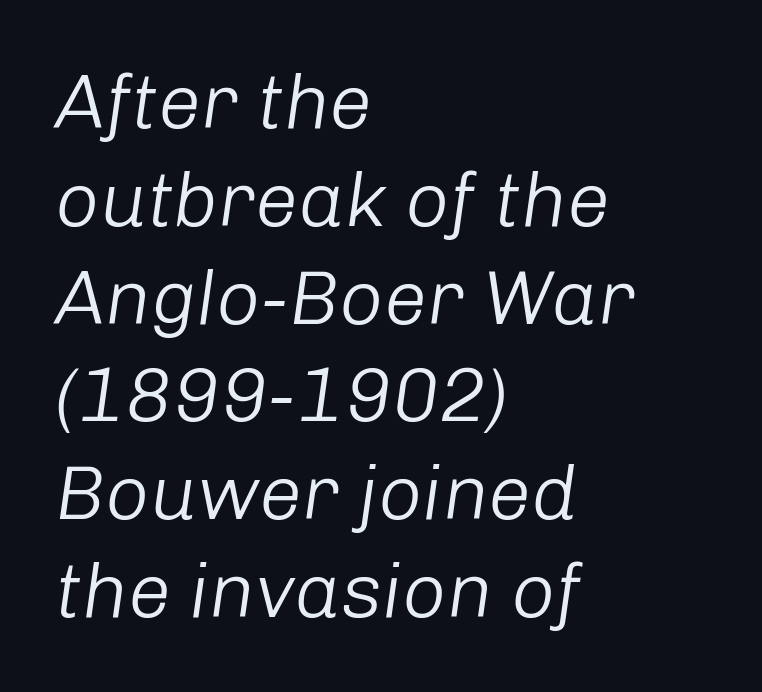
The face used here is proportionally spaced, like ordinary book or web type. Leading matches the norm, producing a regular column. The lines in this sample share a left origin and differ only in where they stop. A typesetter would mark this as italic. The horizontal fit of the characters is conventional and even. Stroke thickness stays within the range of a standard reading face or lighter.
